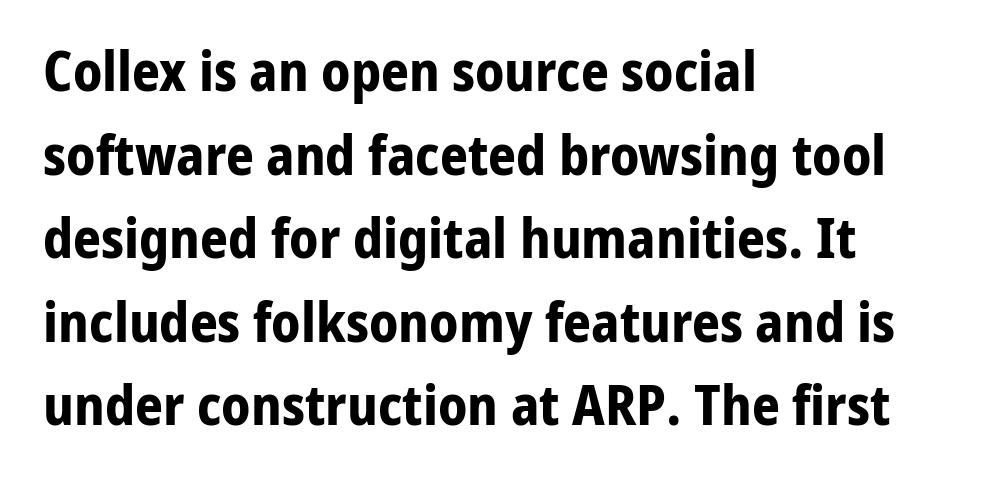
{"serif": "no", "italic": "no", "bold": "yes", "weight": "bold", "width": "normal", "stroke_contrast": "low", "x_height": "medium", "monospaced": "no", "underline": "no", "align": "left", "line_spacing": "normal", "line_spacing_ratio": 1.52, "letter_spacing": "normal", "letter_spacing_em": 0.0, "glyph_px": 55}
